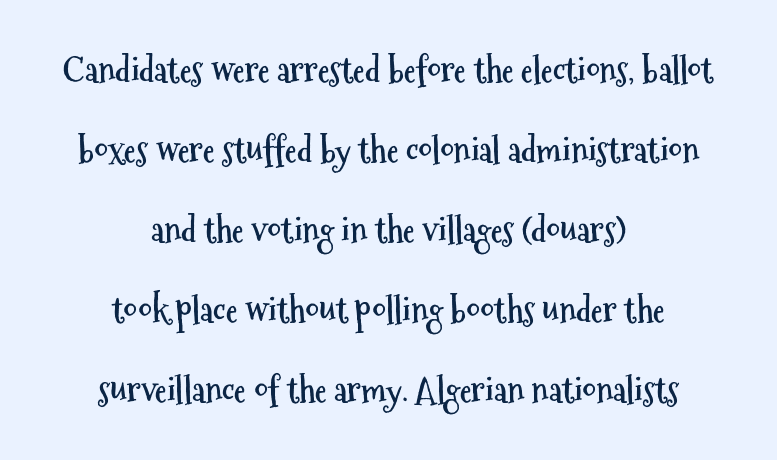
The image shows 34 px semibold, condensed sans-serif type, upright; set centered, loose line spacing (2.35x), normal letter spacing, not underlined; medium stroke contrast and a medium x-height.
